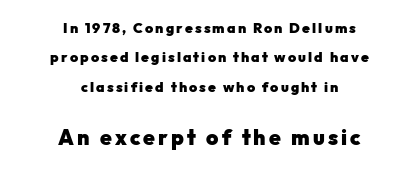
The image shows 21 px bold type, upright; set centered, loose line spacing (2.09x), not underlined; the second (bottom) block is 1.5x larger.
